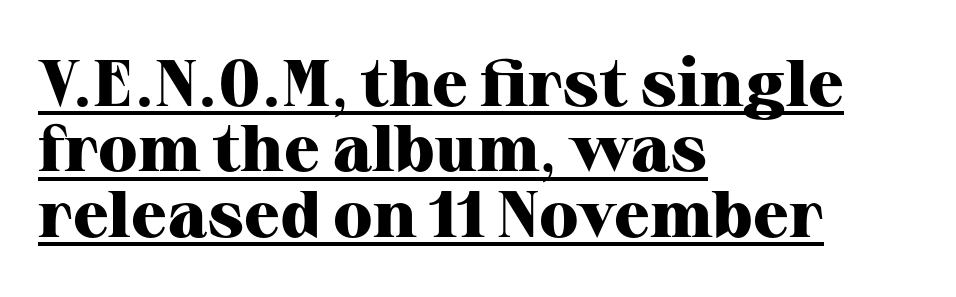
{"serif": "yes", "italic": "no", "bold": "yes", "weight": "heavy", "width": "normal", "stroke_contrast": "high", "x_height": "medium", "monospaced": "no", "underline": "yes", "align": "left", "line_spacing": "tight", "line_spacing_ratio": 0.99, "letter_spacing": "normal", "letter_spacing_em": 0.0, "glyph_px": 66}
